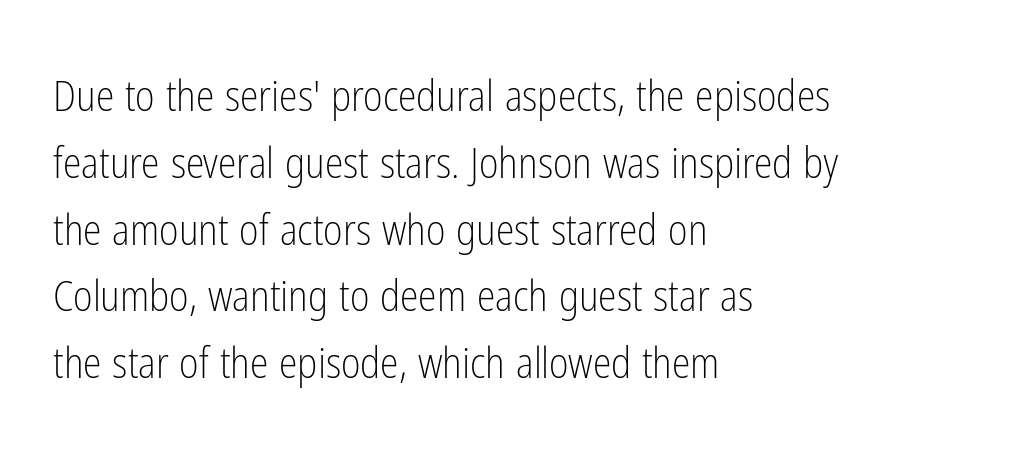
{"serif": "no", "italic": "no", "bold": "no", "weight": "light", "width": "condensed", "stroke_contrast": "low", "x_height": "medium", "monospaced": "no", "underline": "no", "align": "left", "line_spacing": "normal", "line_spacing_ratio": 1.59, "letter_spacing": "normal", "letter_spacing_em": 0.0, "glyph_px": 42}
